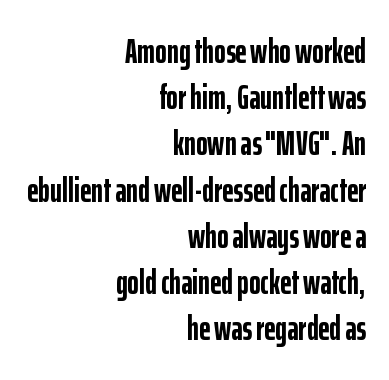
{"serif": "no", "italic": "no", "bold": "yes", "weight": "semibold", "width": "condensed", "stroke_contrast": "low", "x_height": "medium", "monospaced": "no", "underline": "no", "align": "right", "line_spacing": "normal", "line_spacing_ratio": 1.32, "letter_spacing": "normal", "letter_spacing_em": 0.0, "glyph_px": 35}
